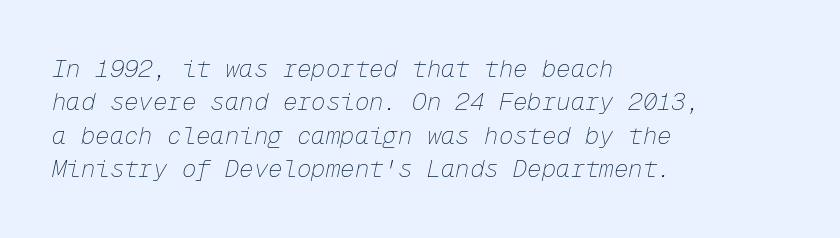
Q: Is the text bold? A: No.
Q: Is the text italic (slanted)? A: Yes, it leans right by about 12 degrees.
Q: Is the text underlined? A: No.
Q: How is the paragraph aligned? A: Left-aligned.
Q: Is the spacing between letters normal or unusually wide? A: Normal.
Q: Is the spacing between lines tight, normal or loose? A: Normal.
